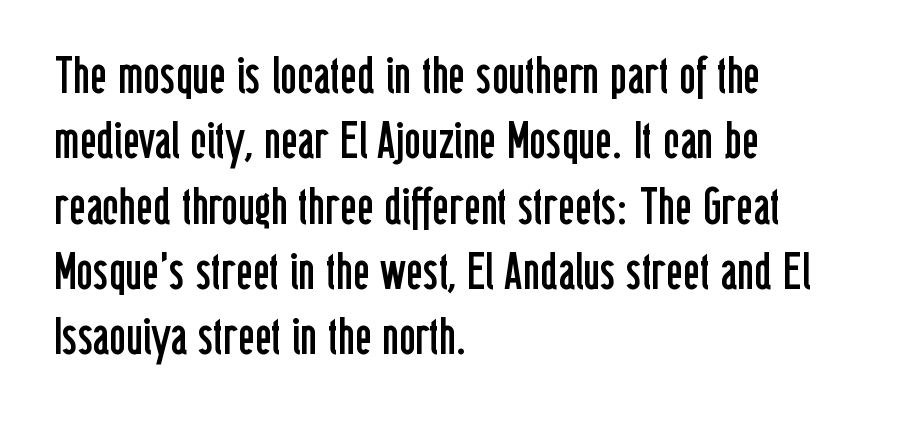
{"serif": "no", "italic": "no", "bold": "no", "weight": "regular", "width": "condensed", "stroke_contrast": "low", "x_height": "medium", "monospaced": "no", "underline": "no", "align": "left", "line_spacing": "normal", "line_spacing_ratio": 1.28, "letter_spacing": "normal", "letter_spacing_em": 0.0, "glyph_px": 51}
